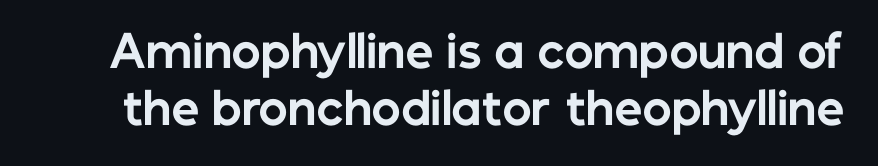
Q: Is the text bold? A: Yes.
Q: Is the text italic (slanted)? A: No, it is upright.
Q: Is the typeface a serif or a sans-serif typeface? A: Sans-serif.
Q: Is the text underlined? A: No.
Q: Is the spacing between letters normal or unusually wide? A: Normal.
Q: Is the spacing between lines tight, normal or loose? A: Normal.
Q: Width (condensed, normal, or wide)? A: Normal.
Q: Stroke contrast? A: Low.
Q: x-height? A: Medium.
Q: Monospaced? A: No.
